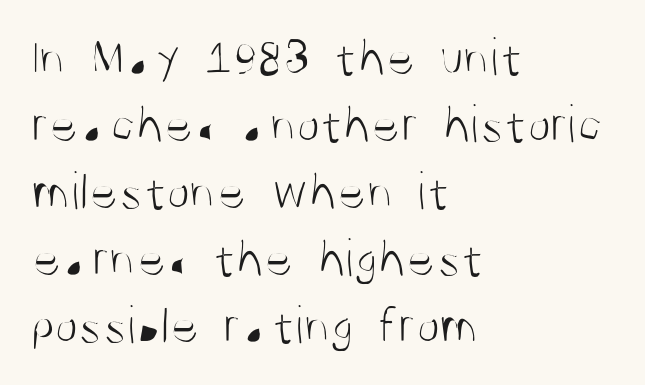
The image shows 54 px light, condensed sans-serif type, upright; set left-aligned, line spacing 1.24x, normal letter spacing, not underlined; medium stroke contrast and a large x-height.
